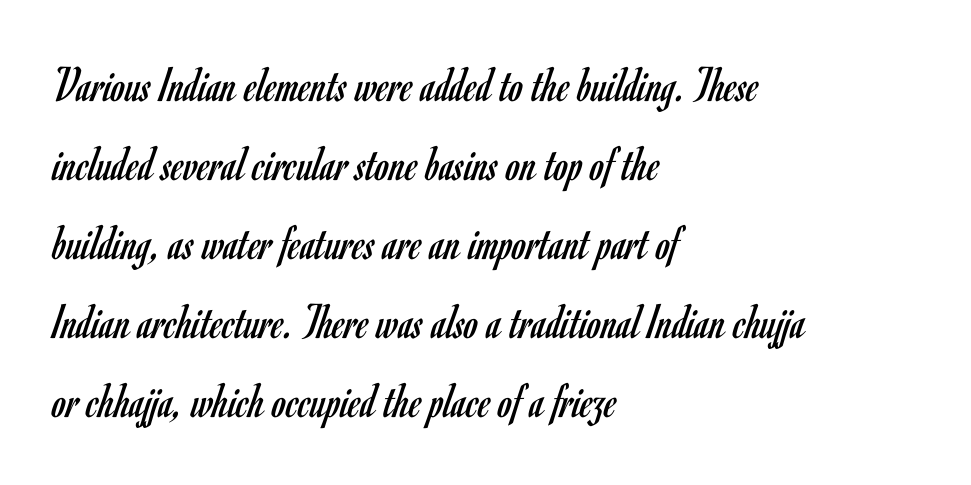
The face used here is proportionally spaced, like ordinary book or web type. These glyphs show unthickened strokes, regular width or finer. Line spacing here is normal. There is no visible air inserted between adjacent glyphs. Notice how the passage keeps a crisp vertical edge on the left only. The string is rendered with underlining switched off.
